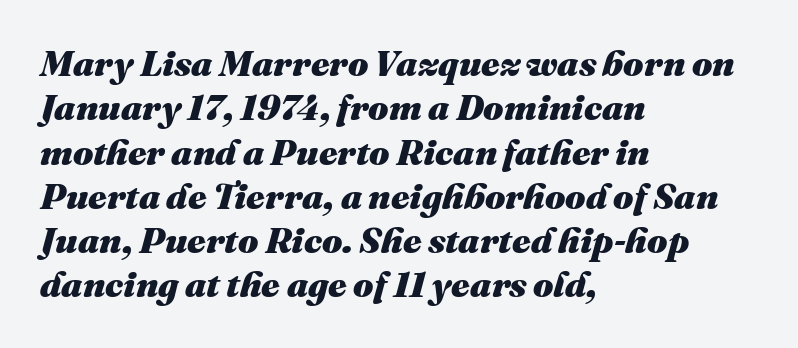
The horizontal fit of the characters is conventional and even. Has an underline been added? It has not. The setting favours the left margin, as ordinary paragraphs usually do. The letters are bold, with thick, heavy strokes.
